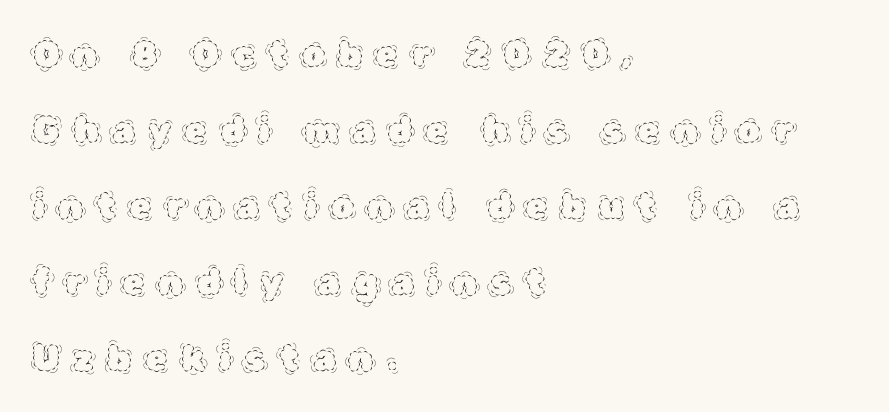
The image shows 35 px thin type, upright; set left-aligned, loose line spacing (2.17x), unusually wide letter spacing (+0.41 em), not underlined; a large x-height.
